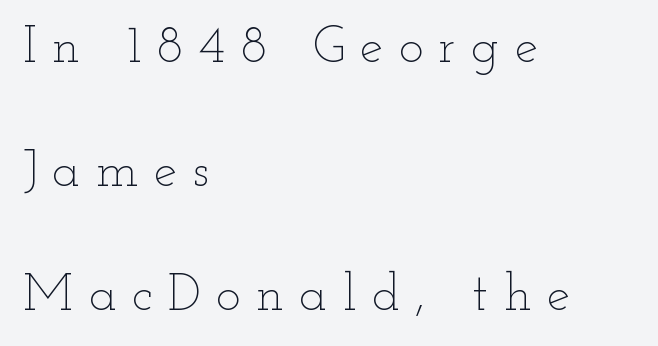
The image shows 52 px thin, wide type, upright; set left-aligned, loose line spacing (2.38x), unusually wide letter spacing (+0.3 em), not underlined; low stroke contrast and a small x-height.
